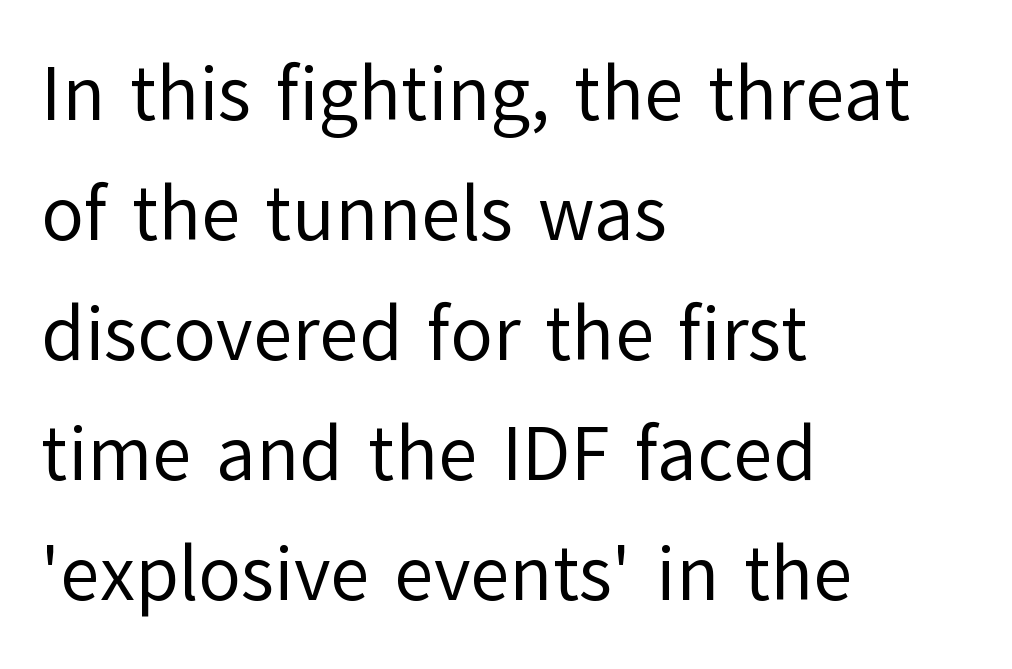
{"serif": "no", "italic": "no", "bold": "no", "weight": "regular", "width": "normal", "stroke_contrast": "low", "x_height": "medium", "monospaced": "no", "underline": "no", "align": "left", "line_spacing": "normal", "line_spacing_ratio": 1.56, "letter_spacing": "normal", "letter_spacing_em": 0.0, "glyph_px": 77}
